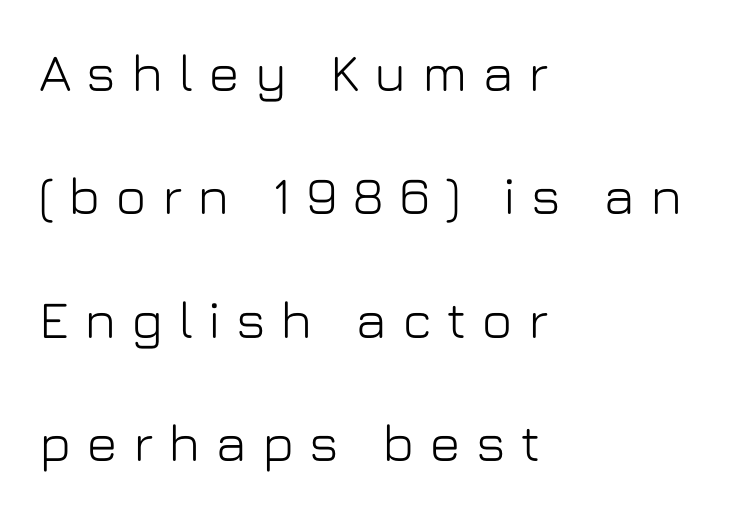
Rows of type keep a wide berth in the vertical direction. This sample is left-justified, so line endings fall wherever the words run out. It's the straight-up-and-down kind of type. The face used here is a sans, in the tradition of grotesques and geometrics. Loose tracking; the words dissolve into strings of separated letters.
